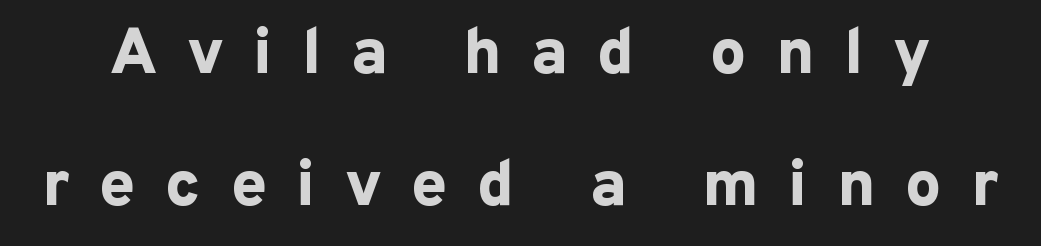
Q: Is the text bold? A: Yes.
Q: Is the text italic (slanted)? A: No, it is upright.
Q: Is the typeface a serif or a sans-serif typeface? A: Sans-serif.
Q: Is the text underlined? A: No.
Q: Is the spacing between letters normal or unusually wide? A: Unusually wide.
Q: Is the spacing between lines tight, normal or loose? A: Loose.
Q: Width (condensed, normal, or wide)? A: Normal.
Q: Stroke contrast? A: Low.
Q: x-height? A: Medium.
Q: Monospaced? A: No.
